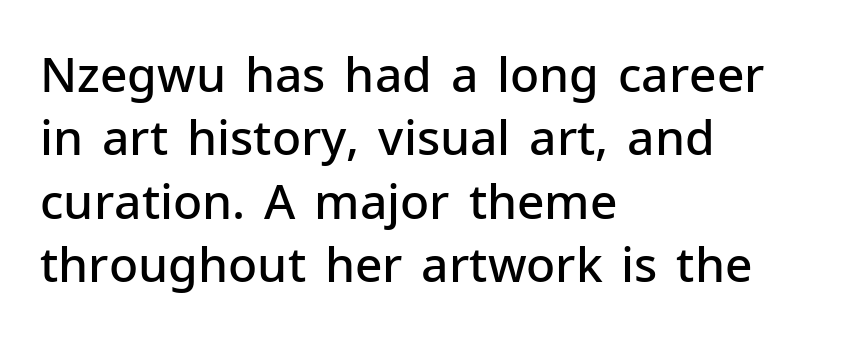
Q: Is the text bold? A: Semi-bold.
Q: Is the text italic (slanted)? A: No, it is upright.
Q: Is the typeface a serif or a sans-serif typeface? A: Sans-serif.
Q: Is the text underlined? A: No.
Q: How is the paragraph aligned? A: Left-aligned.
Q: Is the spacing between letters normal or unusually wide? A: Normal.
Q: Is the spacing between lines tight, normal or loose? A: Normal.
Q: Width (condensed, normal, or wide)? A: Normal.
Q: Stroke contrast? A: Low.
Q: x-height? A: Medium.
Q: Monospaced? A: No.
